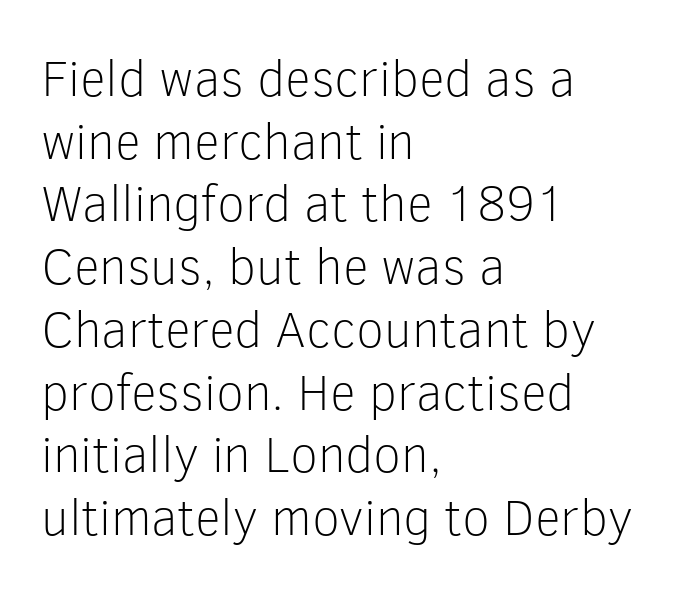
{"serif": "no", "italic": "no", "bold": "no", "weight": "light", "width": "normal", "stroke_contrast": "low", "x_height": "medium", "monospaced": "no", "underline": "no", "align": "left", "line_spacing_ratio": 1.23, "letter_spacing": "normal", "letter_spacing_em": 0.0, "glyph_px": 51}
